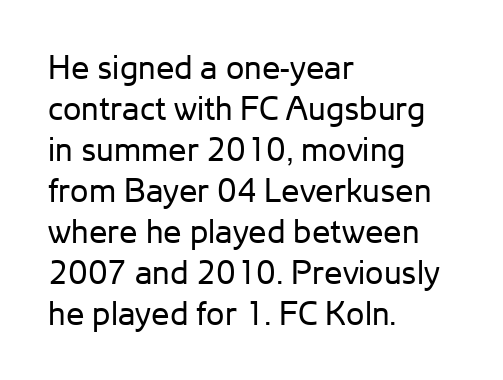
Do the characters align in a grid? No, the font is proportional. This sample uses plain, unmodified letter spacing. The lettering stays uniformly vertical, giving the passage a roman look. A bare baseline throughout the passage. Font category for this specimen: sans-serif. Ink coverage per letter is moderate at most.
